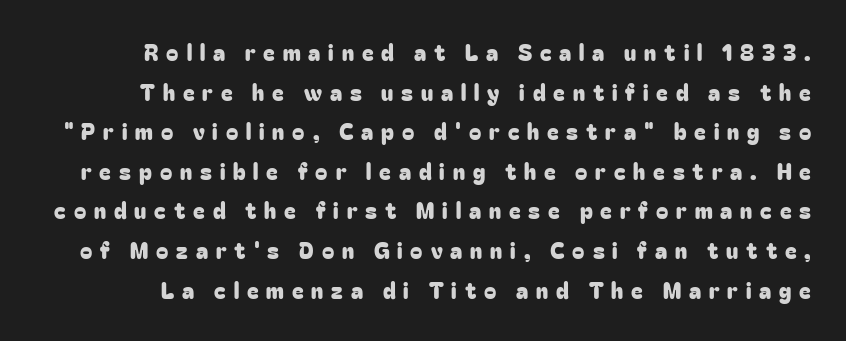
Words appear elongated and porous because spacing is wide. The strip under each line holds only bare page. Rendered with straight, roman letterforms.
